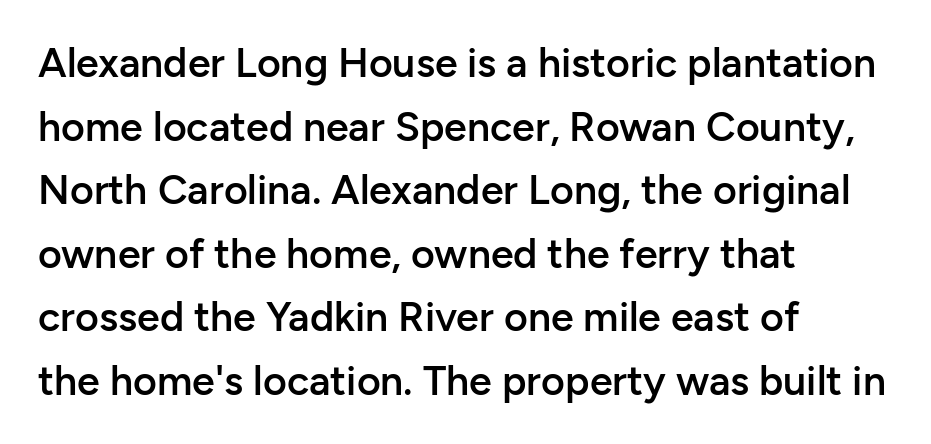
If you measured baseline to baseline, you'd find a middling distance. Anything drawn beneath the words? Only blank space. This is moderately heavy type, rendered in semibold. Spacing verdict: proportional, widths tailored to each character.
